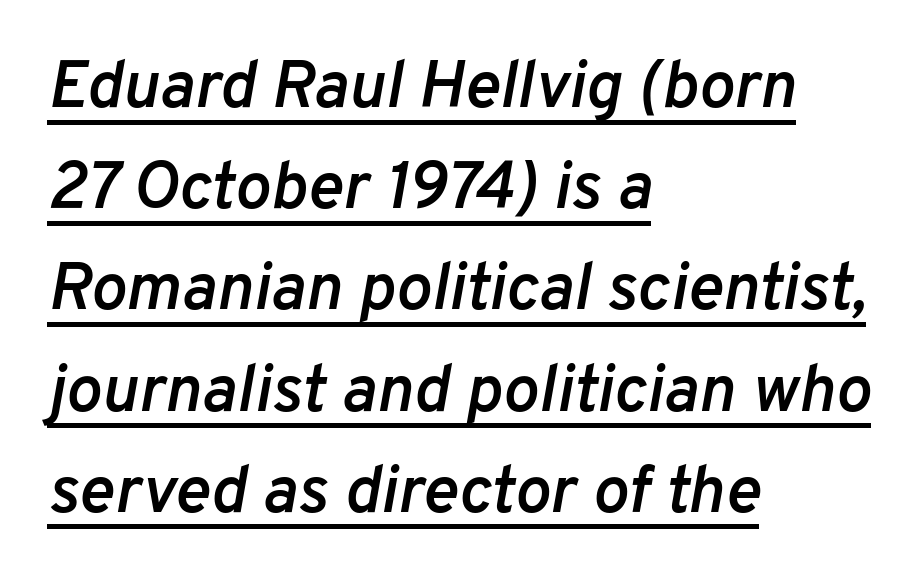
{"italic": "yes", "lean": "right", "slant_degrees": 10, "bold": "semi", "weight": "semibold", "width": "normal", "stroke_contrast": "low", "x_height": "medium", "monospaced": "no", "underline": "yes", "align": "left", "line_spacing": "normal", "line_spacing_ratio": 1.51, "letter_spacing": "normal", "letter_spacing_em": 0.0, "glyph_px": 67}
